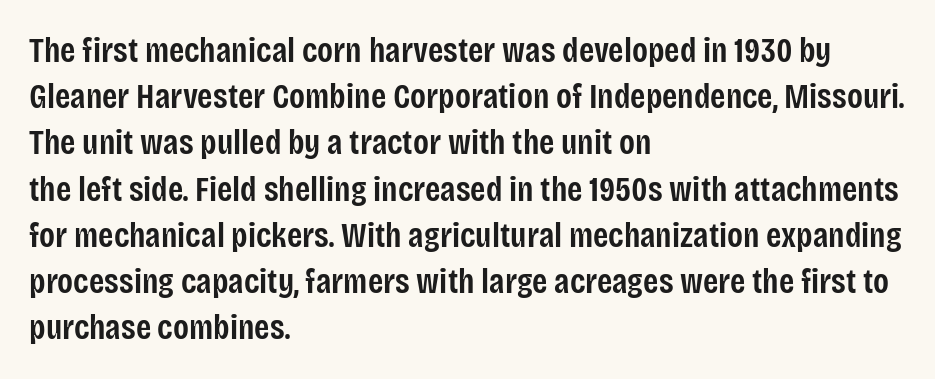
{"serif": "no", "italic": "no", "bold": "semi", "weight": "semibold", "width": "condensed", "stroke_contrast": "low", "x_height": "large", "monospaced": "no", "underline": "no", "align": "left", "line_spacing": "normal", "line_spacing_ratio": 1.32, "letter_spacing": "normal", "letter_spacing_em": 0.0, "glyph_px": 35}
